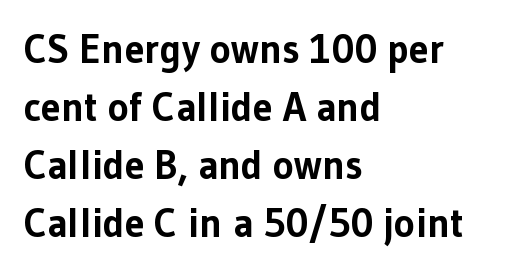
{"serif": "no", "italic": "no", "bold": "yes", "weight": "bold", "width": "normal", "stroke_contrast": "low", "x_height": "medium", "monospaced": "no", "underline": "no", "align": "left", "line_spacing": "normal", "line_spacing_ratio": 1.45, "letter_spacing": "normal", "letter_spacing_em": 0.0, "glyph_px": 40}
